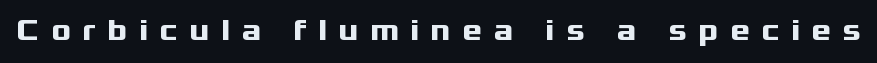
The image shows 30 px heavy, wide sans-serif type, upright; set unusually wide letter spacing (+0.38 em), not underlined; medium stroke contrast and a medium x-height.
